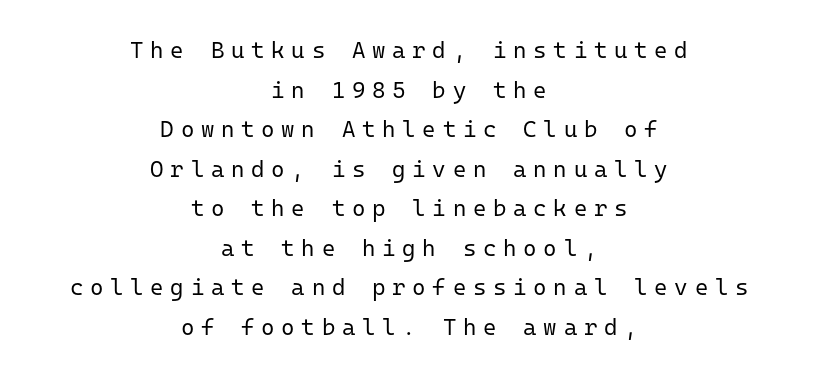
The cut favours lightness, reaching ordinary text weight at its darkest. Every stem runs plumb, perpendicular to the baseline. Substantial extra tracking has been applied to these lines. These lines stack symmetrically, like a column narrowing and widening about its center.
